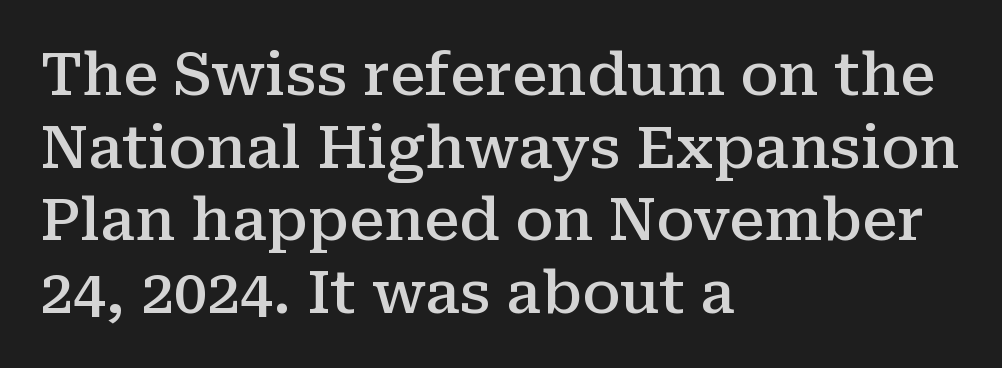
Q: Is the text bold? A: Semi-bold.
Q: Is the text italic (slanted)? A: No, it is upright.
Q: Is the typeface a serif or a sans-serif typeface? A: Serif.
Q: Is the text underlined? A: No.
Q: How is the paragraph aligned? A: Left-aligned.
Q: Is the spacing between letters normal or unusually wide? A: Normal.
Q: Width (condensed, normal, or wide)? A: Normal.
Q: Stroke contrast? A: Medium.
Q: x-height? A: Medium.
Q: Monospaced? A: No.
